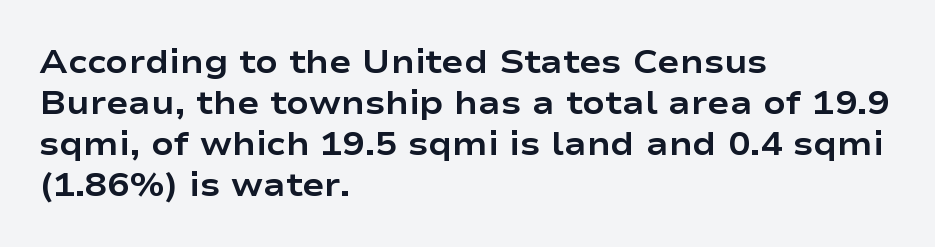
The image shows 33 px bold, wide sans-serif type, upright; set left-aligned, line spacing 1.24x, normal letter spacing, not underlined; low stroke contrast and a medium x-height.
